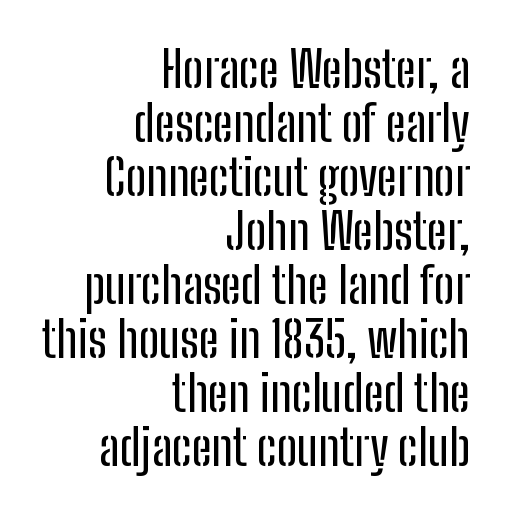
{"serif": "no", "italic": "no", "width": "condensed", "stroke_contrast": "low", "x_height": "medium", "monospaced": "no", "underline": "no", "align": "right", "line_spacing": "tight", "line_spacing_ratio": 1.08, "letter_spacing": "normal", "letter_spacing_em": 0.0, "glyph_px": 50}
